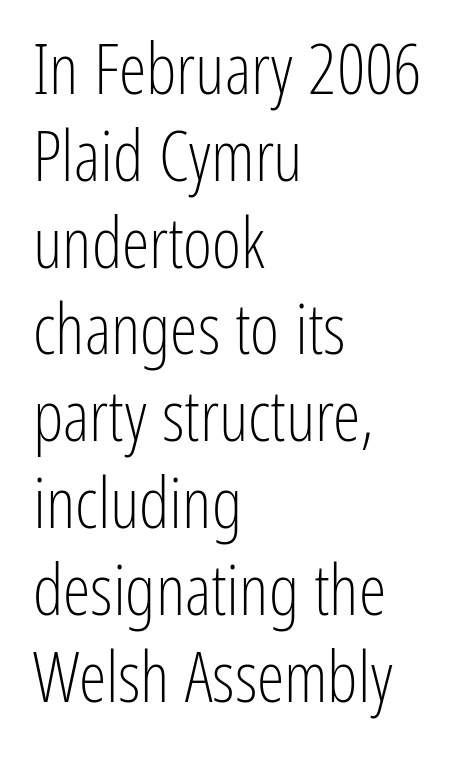
The image shows 70 px light, condensed sans-serif type, upright; set left-aligned, line spacing 1.24x, normal letter spacing, not underlined; low stroke contrast and a medium x-height.
